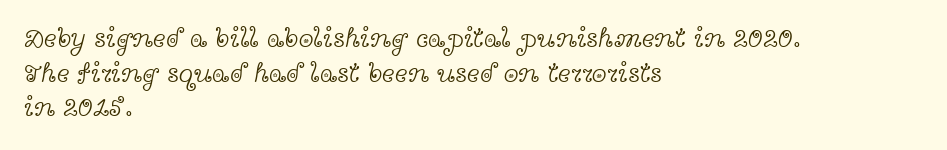
The block of text has a typical density, with ordinary space between rows. Which margin do the lines hug? The left one — the right edge is uneven. The space directly below the letters is spotless. This is the regular roman posture of the typeface. Does extra space separate the letters? No, they use regular spacing.
